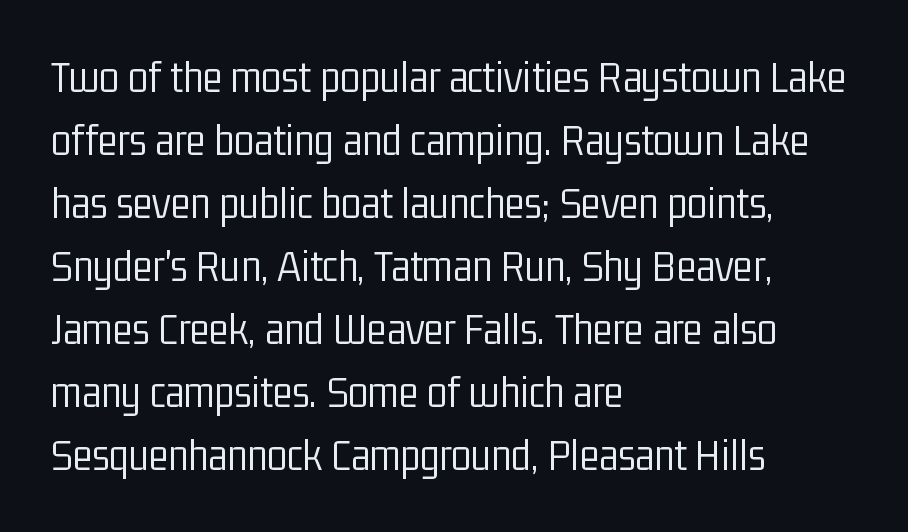
{"serif": "no", "italic": "no", "bold": "no", "weight": "light", "width": "condensed", "stroke_contrast": "low", "x_height": "medium", "monospaced": "no", "underline": "no", "align": "left", "line_spacing": "normal", "line_spacing_ratio": 1.37, "letter_spacing": "normal", "letter_spacing_em": 0.0, "glyph_px": 46}
